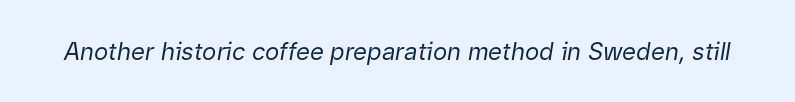
{"italic": "yes", "lean": "right", "slant_degrees": 9, "bold": "no", "underline": "no", "letter_spacing": "normal", "letter_spacing_em": 0.0, "glyph_px": 24}
